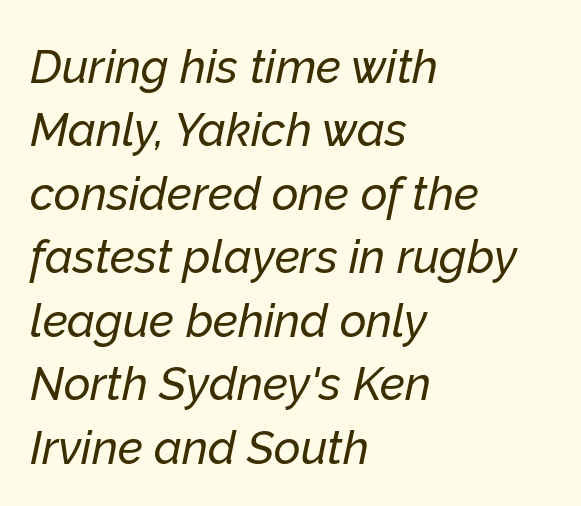
The image shows 46 px text type, italic (leaning right); set left-aligned, normal line spacing (1.38x), normal letter spacing, not underlined; low stroke contrast and a medium x-height.
